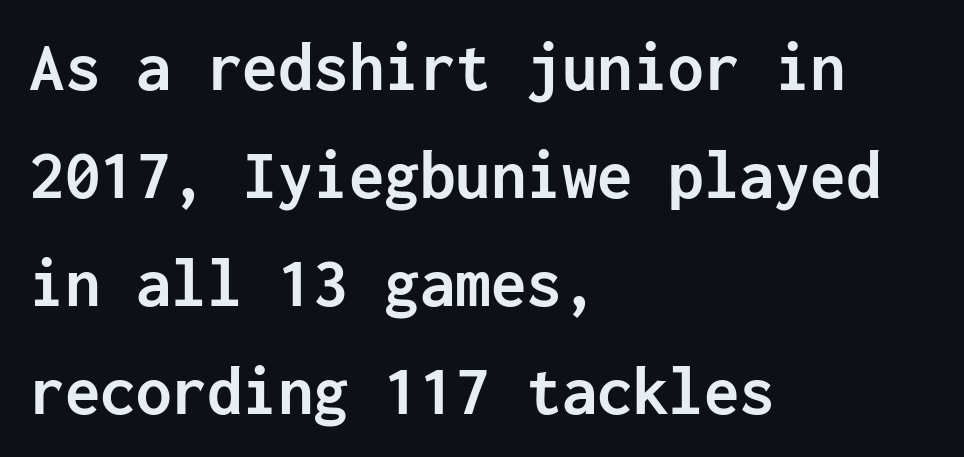
{"serif": "no", "italic": "no", "bold": "yes", "weight": "semibold", "width": "normal", "stroke_contrast": "low", "x_height": "medium", "monospaced": "yes", "underline": "no", "align": "left", "line_spacing": "normal", "line_spacing_ratio": 1.52, "letter_spacing": "normal", "letter_spacing_em": 0.0, "glyph_px": 71}
